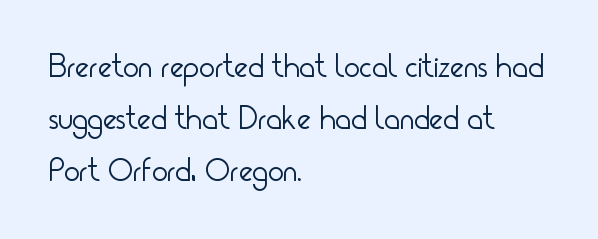
{"serif": "no", "italic": "no", "bold": "no", "weight": "light", "width": "condensed", "stroke_contrast": "low", "x_height": "small", "monospaced": "no", "underline": "no", "align": "left", "line_spacing": "normal", "line_spacing_ratio": 1.57, "letter_spacing": "normal", "letter_spacing_em": 0.0, "glyph_px": 33}
